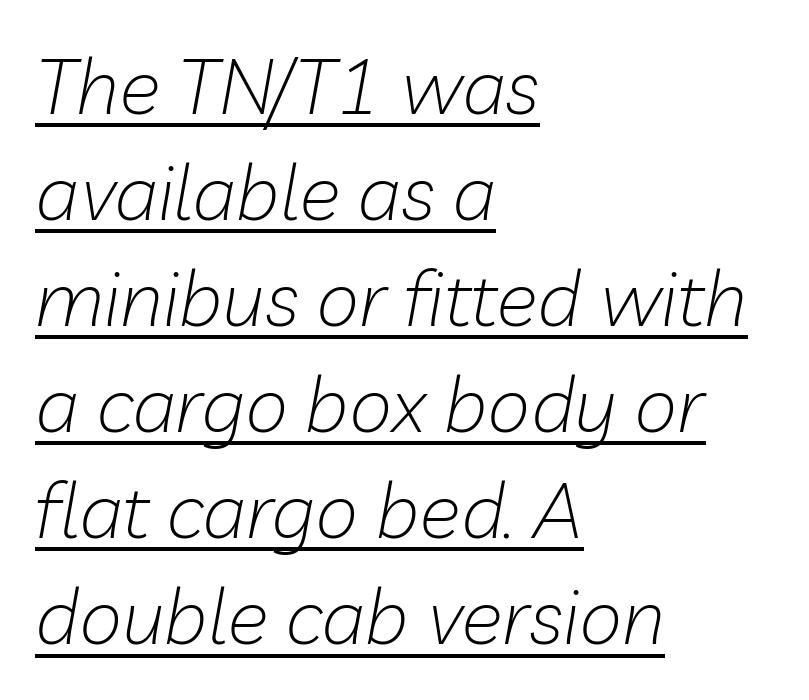
{"italic": "yes", "lean": "right", "slant_degrees": 10, "bold": "no", "weight": "light", "width": "normal", "stroke_contrast": "low", "x_height": "medium", "monospaced": "no", "underline": "yes", "align": "left", "line_spacing": "normal", "line_spacing_ratio": 1.36, "letter_spacing": "normal", "letter_spacing_em": 0.0, "glyph_px": 78}
